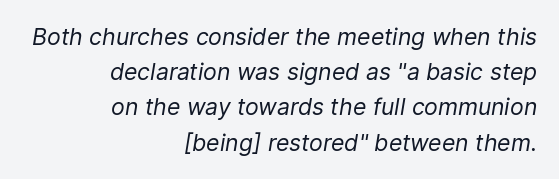
There's an unmistakable incline to the writing here. Regarding leading, the lines here are spaced in the standard way. These glyphs show unthickened strokes, regular width or finer. The specimen omits any rule beneath the text block's lines. The compositor pushed each line to the right boundary. The letters sit at their default tracking, neither squeezed nor spread.
